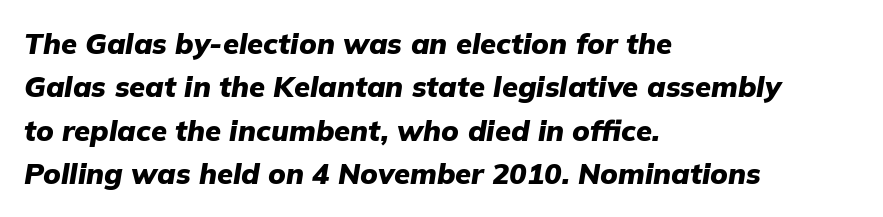
{"italic": "yes", "lean": "right", "slant_degrees": 9, "bold": "yes", "weight": "heavy", "width": "normal", "stroke_contrast": "low", "x_height": "medium", "monospaced": "no", "underline": "no", "align": "left", "line_spacing": "normal", "line_spacing_ratio": 1.5, "letter_spacing": "normal", "letter_spacing_em": 0.0, "glyph_px": 29}
